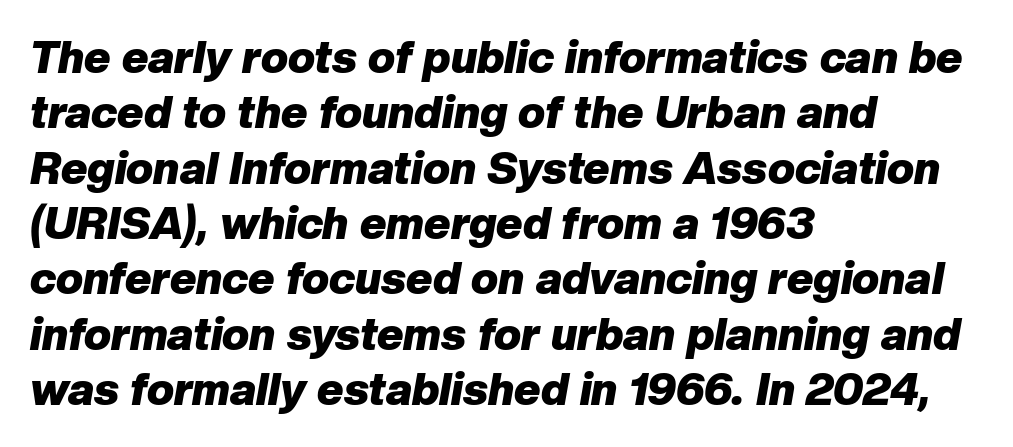
The image shows 45 px heavy type, italic (leaning right); set left-aligned, line spacing 1.23x, normal letter spacing, not underlined; low stroke contrast and a medium x-height.
